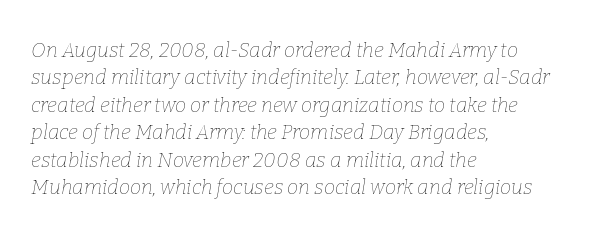
{"italic": "yes", "lean": "right", "slant_degrees": 9, "bold": "no", "underline": "no", "align": "left", "line_spacing": "normal", "line_spacing_ratio": 1.37, "letter_spacing": "normal", "letter_spacing_em": 0.0, "glyph_px": 20}
